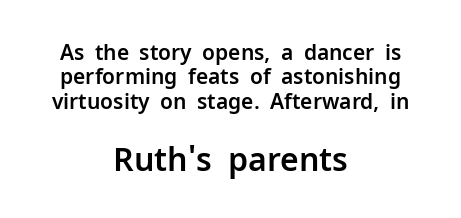
{"serif": "no", "italic": "no", "width": "normal", "stroke_contrast": "low", "x_height": "medium", "monospaced": "no", "underline": "no", "align": "center", "line_spacing_ratio": 1.16, "letter_spacing": "normal", "letter_spacing_em": 0.0, "larger_block": "second", "size_ratio": 1.52, "glyph_px": 32}
